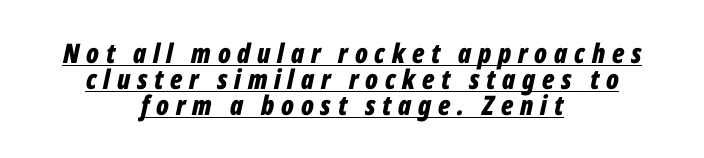
The image shows 27 px bold type, italic (leaning right); set centered, tight line spacing (0.97x), unusually wide letter spacing (+0.25 em), underlined.
